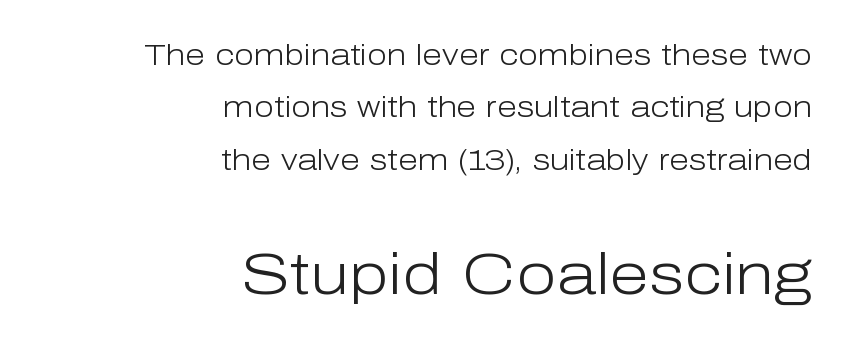
The image shows 58 px light sans-serif type, upright; set right-aligned, line spacing 1.81x, normal letter spacing, not underlined; the second (bottom) block is 2.0x larger; low stroke contrast and a medium x-height.
